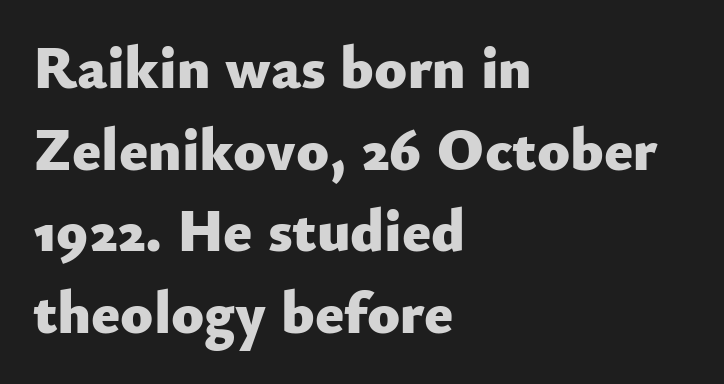
{"serif": "no", "italic": "no", "bold": "yes", "weight": "heavy", "width": "normal", "stroke_contrast": "low", "x_height": "small", "monospaced": "no", "underline": "no", "align": "left", "line_spacing": "normal", "line_spacing_ratio": 1.36, "letter_spacing": "normal", "letter_spacing_em": 0.0, "glyph_px": 60}
